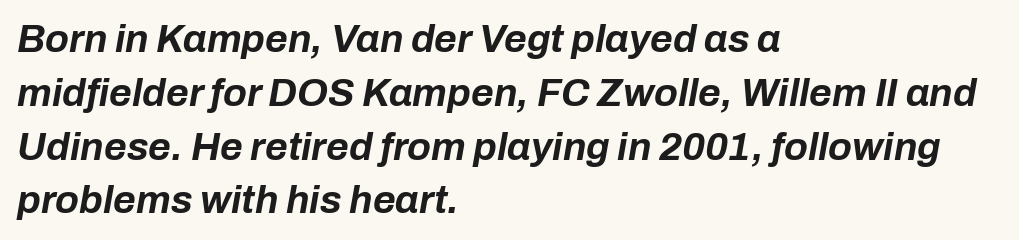
The image shows 39 px bold type, italic (leaning right); set left-aligned, normal line spacing (1.38x), normal letter spacing, not underlined; low stroke contrast and a medium x-height.
